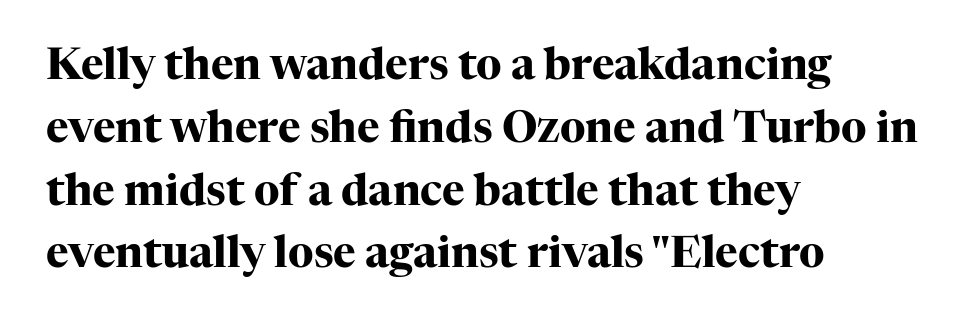
Q: Is the text bold? A: Yes.
Q: Is the text italic (slanted)? A: No, it is upright.
Q: Is the typeface a serif or a sans-serif typeface? A: Serif.
Q: Is the text underlined? A: No.
Q: How is the paragraph aligned? A: Left-aligned.
Q: Is the spacing between letters normal or unusually wide? A: Normal.
Q: Is the spacing between lines tight, normal or loose? A: Normal.
Q: Width (condensed, normal, or wide)? A: Normal.
Q: Stroke contrast? A: High.
Q: x-height? A: Medium.
Q: Monospaced? A: No.
